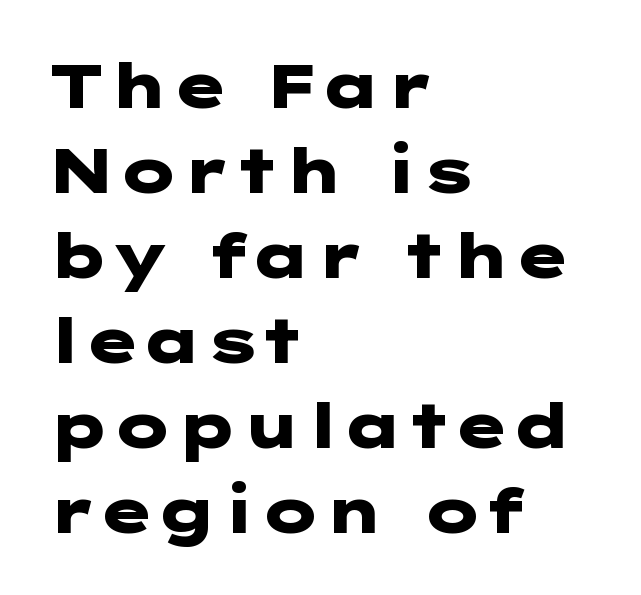
{"serif": "no", "italic": "no", "bold": "yes", "weight": "heavy", "width": "wide", "stroke_contrast": "low", "x_height": "medium", "underline": "no", "align": "left", "line_spacing": "normal", "line_spacing_ratio": 1.37, "letter_spacing": "normal", "letter_spacing_em": 0.0, "glyph_px": 62}
